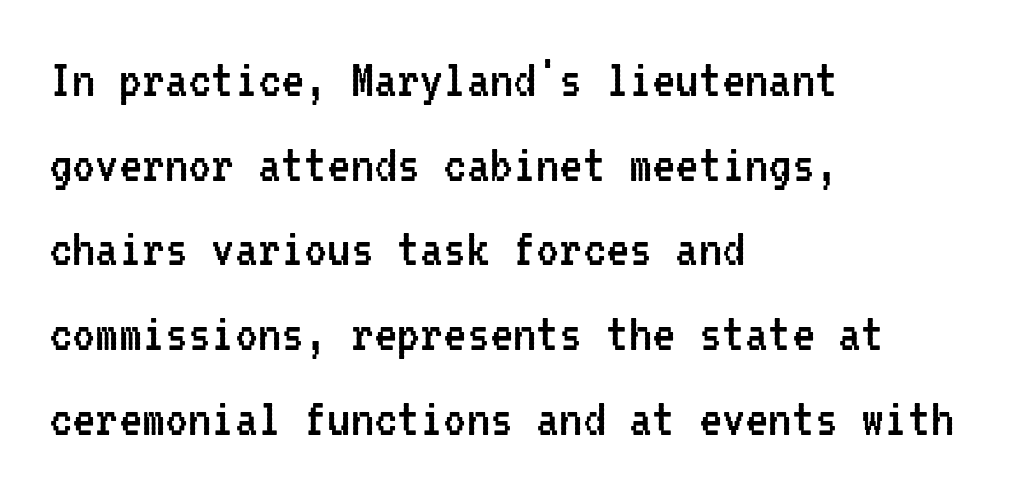
Q: Is the text bold? A: No.
Q: Is the text italic (slanted)? A: No, it is upright.
Q: Is the typeface a serif or a sans-serif typeface? A: Sans-serif.
Q: Is the text underlined? A: No.
Q: How is the paragraph aligned? A: Left-aligned.
Q: Is the spacing between letters normal or unusually wide? A: Normal.
Q: Is the spacing between lines tight, normal or loose? A: Normal.
Q: Width (condensed, normal, or wide)? A: Condensed.
Q: Stroke contrast? A: Low.
Q: x-height? A: Medium.
Q: Monospaced? A: Yes.
